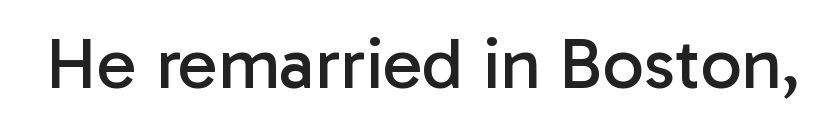
The image shows 73 px regular-weight sans-serif type, upright; set normal letter spacing, not underlined; low stroke contrast and a medium x-height.
